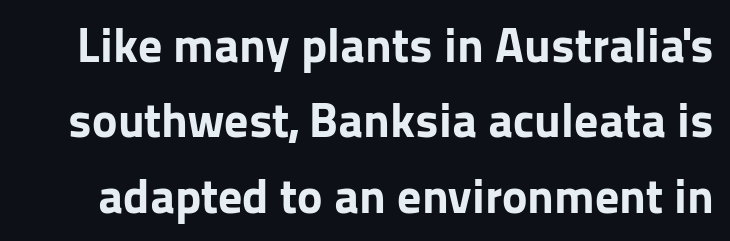
Q: Is the text bold? A: Yes.
Q: Is the text italic (slanted)? A: No, it is upright.
Q: Is the typeface a serif or a sans-serif typeface? A: Sans-serif.
Q: Is the text underlined? A: No.
Q: Is the spacing between letters normal or unusually wide? A: Normal.
Q: Is the spacing between lines tight, normal or loose? A: Normal.
Q: Width (condensed, normal, or wide)? A: Normal.
Q: Stroke contrast? A: Low.
Q: x-height? A: Medium.
Q: Monospaced? A: No.
